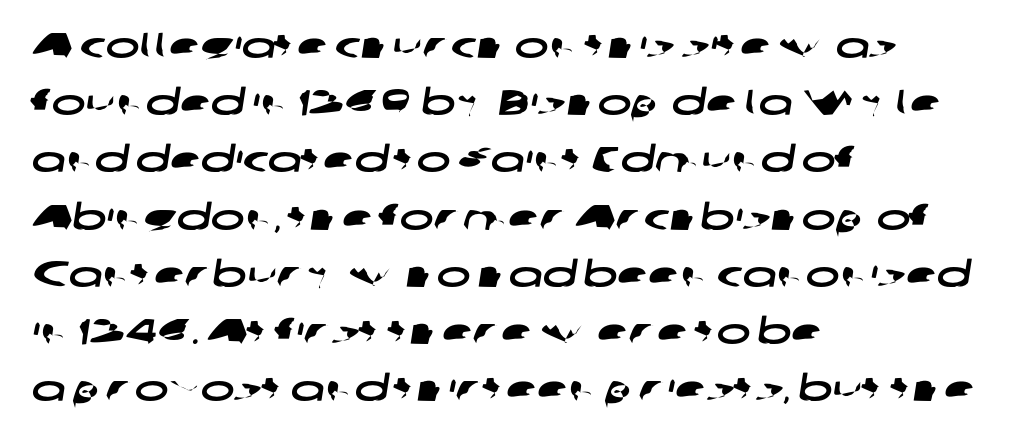
The image shows 36 px wide sans-serif type; set left-aligned, normal line spacing (1.59x), normal letter spacing, not underlined; low stroke contrast and a medium x-height.
